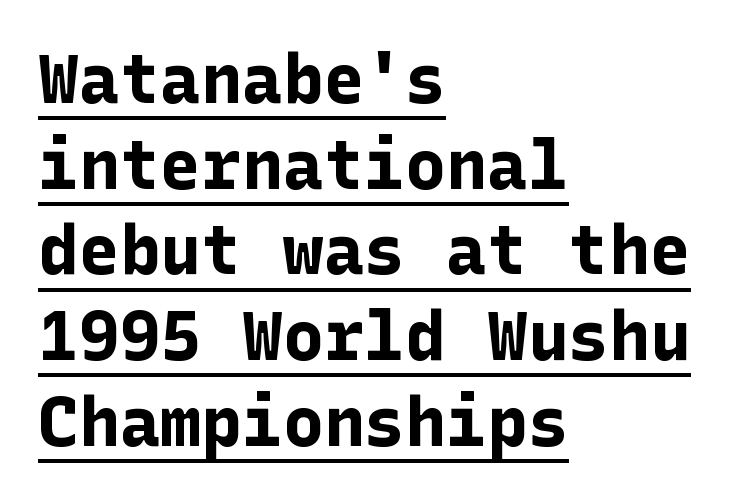
Q: Is the text bold? A: Yes.
Q: Is the text italic (slanted)? A: No, it is upright.
Q: Is the typeface a serif or a sans-serif typeface? A: Sans-serif.
Q: Is the text underlined? A: Yes.
Q: How is the paragraph aligned? A: Left-aligned.
Q: Is the spacing between letters normal or unusually wide? A: Normal.
Q: Is the spacing between lines tight, normal or loose? A: Normal.
Q: Width (condensed, normal, or wide)? A: Normal.
Q: Stroke contrast? A: Low.
Q: x-height? A: Medium.
